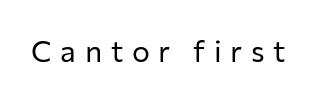
The image shows 30 px regular-weight sans-serif type, upright; set unusually wide letter spacing (+0.29 em), not underlined; low stroke contrast and a medium x-height.
